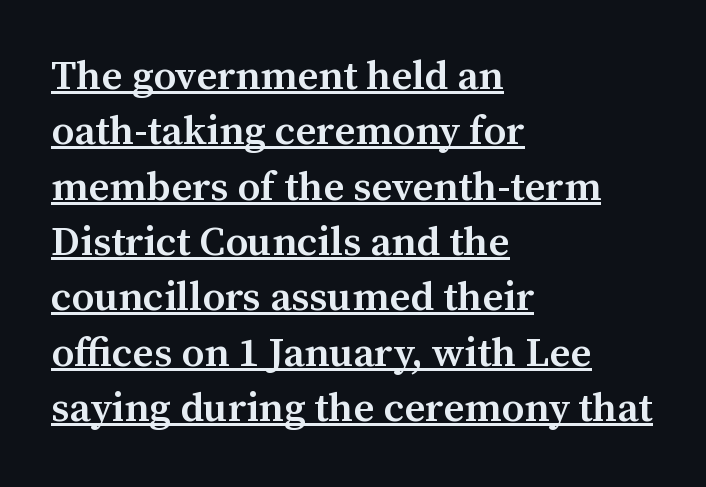
Q: Is the text bold? A: Semi-bold.
Q: Is the text italic (slanted)? A: No, it is upright.
Q: Is the typeface a serif or a sans-serif typeface? A: Serif.
Q: Is the text underlined? A: Yes.
Q: How is the paragraph aligned? A: Left-aligned.
Q: Is the spacing between letters normal or unusually wide? A: Normal.
Q: Is the spacing between lines tight, normal or loose? A: Normal.
Q: Width (condensed, normal, or wide)? A: Normal.
Q: Stroke contrast? A: Medium.
Q: x-height? A: Medium.
Q: Monospaced? A: No.
